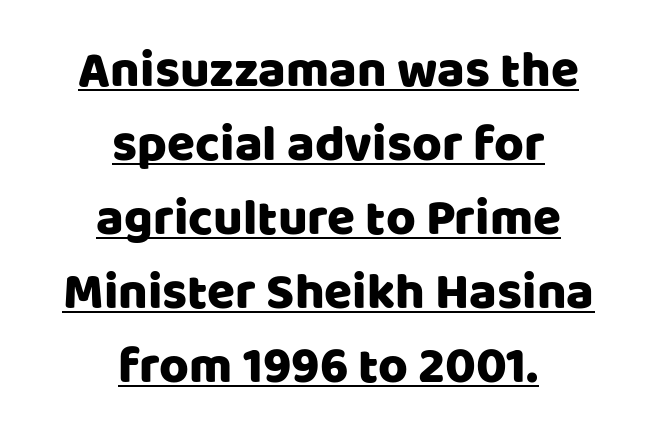
The setting favours the middle, as headings and verse often do. A typesetter would mark this as roman, not italic. The rendering shows plain stroke endings on the letterforms — a sans-serif design. This sample has the flowing, uneven cadence of proportional lettering. Students, observe: this is what conventionally led text looks like.
